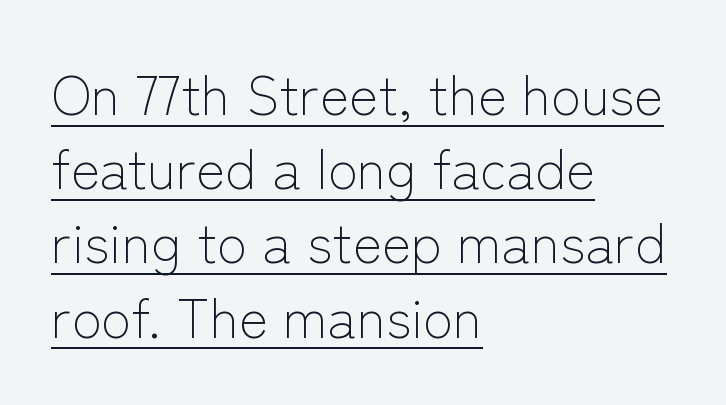
{"serif": "no", "italic": "no", "bold": "no", "weight": "light", "width": "normal", "stroke_contrast": "low", "x_height": "medium", "monospaced": "no", "underline": "yes", "align": "left", "line_spacing": "normal", "line_spacing_ratio": 1.35, "letter_spacing": "normal", "letter_spacing_em": 0.0, "glyph_px": 55}
